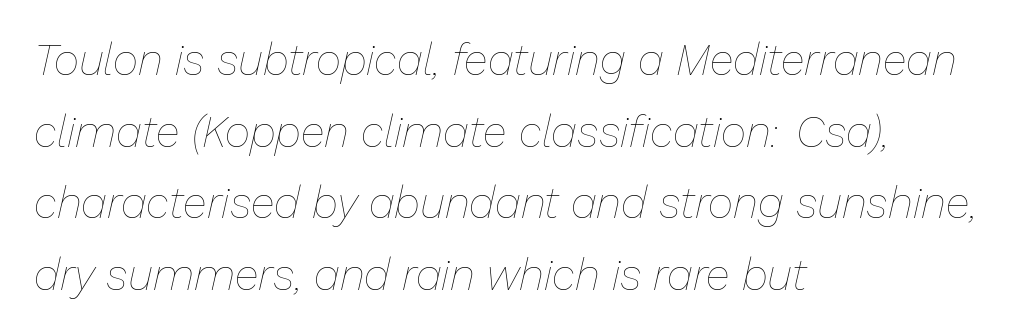
The letters advance in unequal steps, a hallmark of proportional type. Reading down the block, your eye returns to a fixed left position each line. What stands out about the letter spacing? Nothing — it is the standard amount. Does the lettering tilt? It does — this is italic. Horizontal bands of white between lines are of average thickness.
